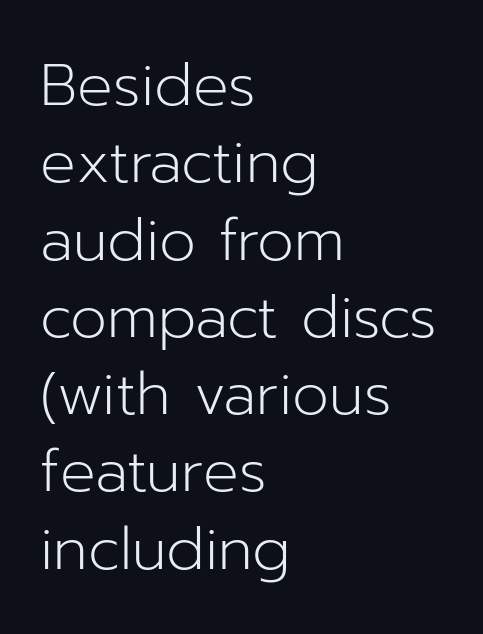
Q: Is the text bold? A: No.
Q: Is the text italic (slanted)? A: No, it is upright.
Q: Is the typeface a serif or a sans-serif typeface? A: Sans-serif.
Q: Is the text underlined? A: No.
Q: How is the paragraph aligned? A: Left-aligned.
Q: Is the spacing between letters normal or unusually wide? A: Normal.
Q: Is the spacing between lines tight, normal or loose? A: Normal.
Q: Width (condensed, normal, or wide)? A: Normal.
Q: Stroke contrast? A: Low.
Q: x-height? A: Medium.
Q: Monospaced? A: No.
